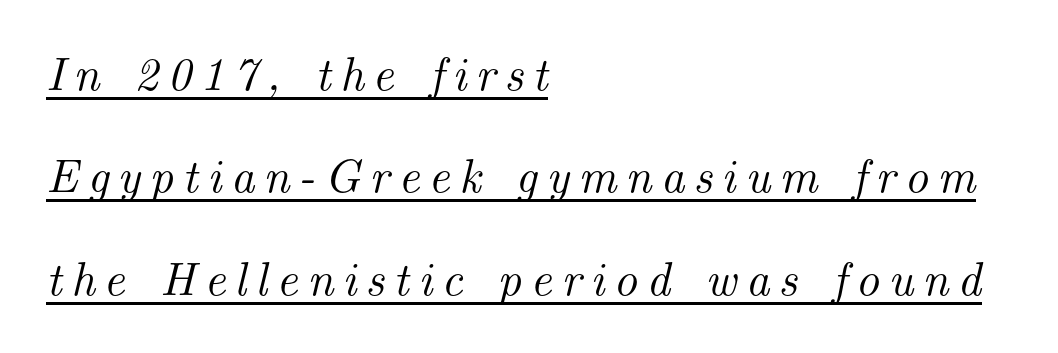
Horizontal bands of white between lines are thick stripes. This sample uses a serif face. If you drew a line through each stem, it would be angled. Which margin do the lines hug? The left one — the right edge is uneven.
